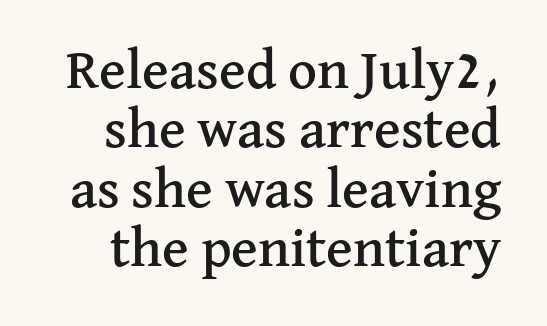
The image shows 56 px serif type, upright; set tight line spacing (1.06x), normal letter spacing, not underlined; medium stroke contrast and a medium x-height.
